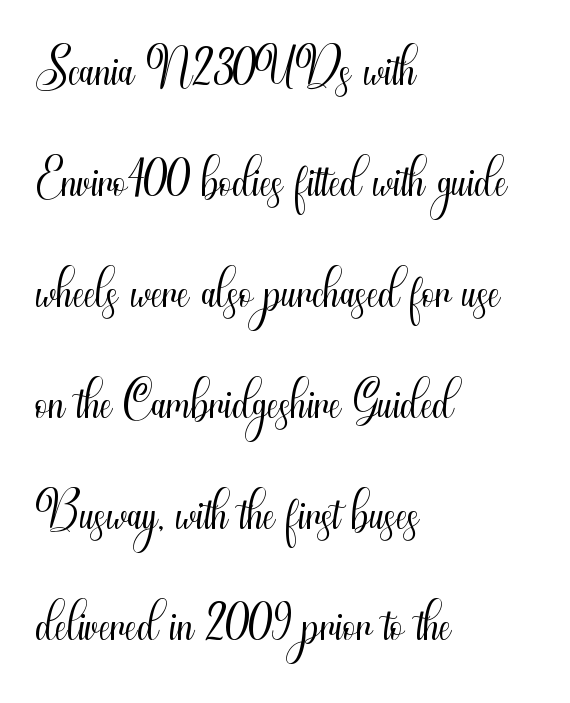
{"serif": "no", "bold": "no", "weight": "light", "width": "condensed", "stroke_contrast": "medium", "x_height": "small", "monospaced": "no", "underline": "no", "align": "left", "line_spacing": "normal", "line_spacing_ratio": 1.48, "letter_spacing": "normal", "letter_spacing_em": 0.0, "glyph_px": 75}
